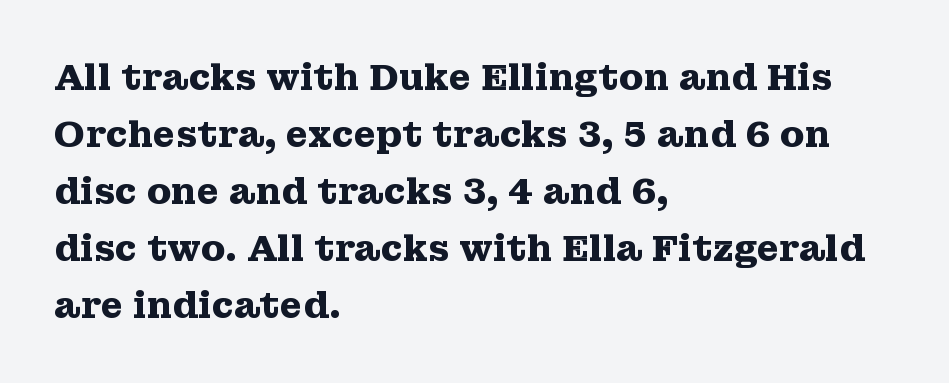
The image shows 36 px heavy, wide serif type, upright; set left-aligned, normal line spacing (1.58x), normal letter spacing, not underlined; medium stroke contrast and a medium x-height.
